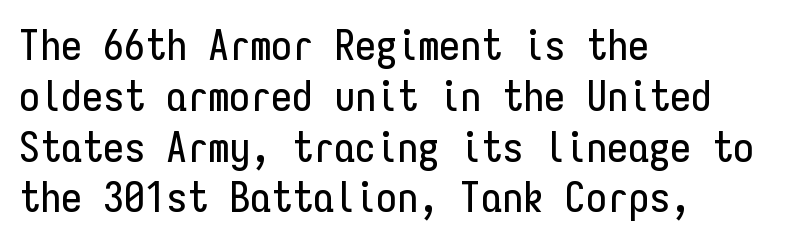
The letterforms sit shoulder to shoulder at normal distance. Every stem runs plumb, perpendicular to the baseline. Underlining? Definitely not there. A sans-serif font was chosen for this passage. These lines are set flush left with a ragged right edge. Here the designer chose a console-style face with uniform glyph widths.
